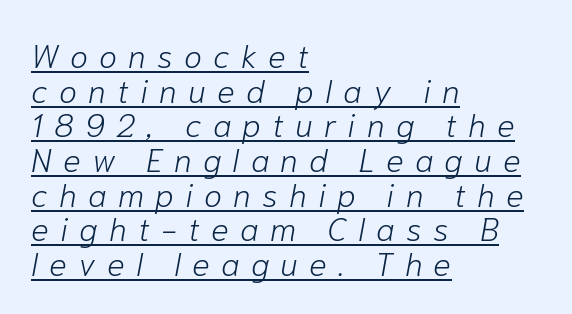
{"italic": "yes", "lean": "right", "slant_degrees": 10, "bold": "no", "weight": "light", "width": "normal", "stroke_contrast": "low", "x_height": "medium", "monospaced": "no", "underline": "yes", "align": "left", "line_spacing": "tight", "line_spacing_ratio": 1.05, "letter_spacing": "wide", "letter_spacing_em": 0.34, "glyph_px": 33}
